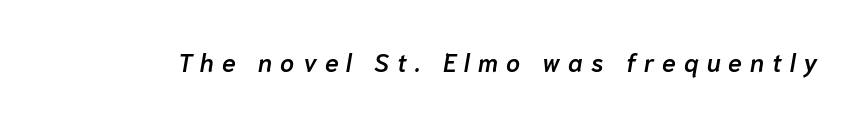
{"italic": "yes", "lean": "right", "slant_degrees": 10, "bold": "semi", "underline": "no", "letter_spacing": "wide", "letter_spacing_em": 0.32, "glyph_px": 25}
